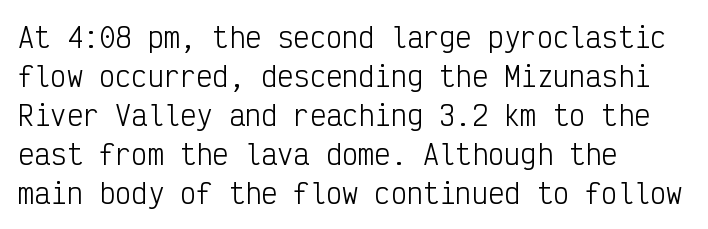
Q: Is the text bold? A: No.
Q: Is the text italic (slanted)? A: No, it is upright.
Q: Is the text underlined? A: No.
Q: How is the paragraph aligned? A: Left-aligned.
Q: Is the spacing between letters normal or unusually wide? A: Normal.
Q: Is the spacing between lines tight, normal or loose? A: Normal.
